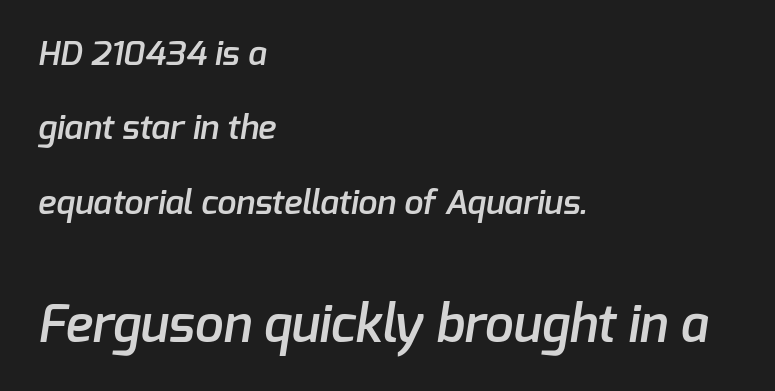
The image shows 51 px semibold sans-serif type; set left-aligned, loose line spacing (2.19x), normal letter spacing, not underlined; the second (bottom) block is 1.5x larger; low stroke contrast and a medium x-height.
